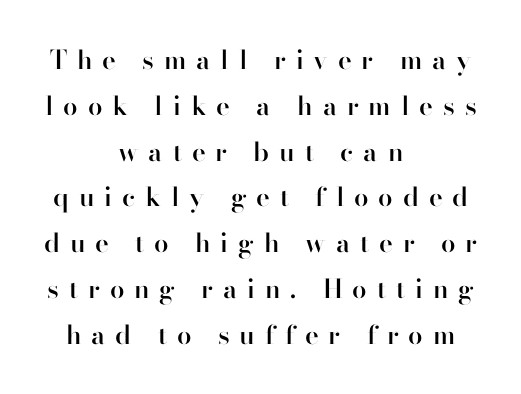
Q: Is the text bold? A: Semi-bold.
Q: Is the text italic (slanted)? A: No, it is upright.
Q: Is the text underlined? A: No.
Q: How is the paragraph aligned? A: Centered.
Q: Is the spacing between letters normal or unusually wide? A: Unusually wide.
